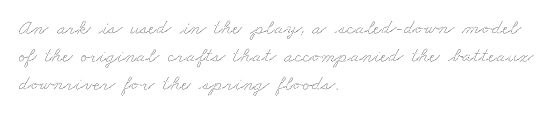
The rag falls on the right side of this text block. The baseline area is clear. Vertically, the passage feels balanced, rows spaced as you'd expect. Short note: letters normally spaced.
